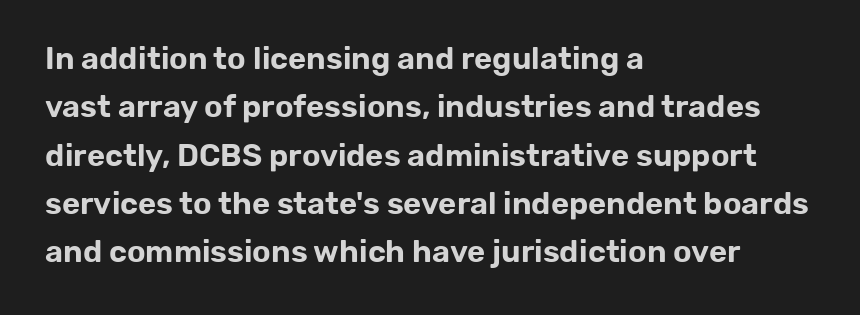
{"serif": "no", "italic": "no", "width": "normal", "stroke_contrast": "low", "x_height": "medium", "monospaced": "no", "underline": "no", "align": "left", "line_spacing": "normal", "line_spacing_ratio": 1.56, "letter_spacing": "normal", "letter_spacing_em": 0.0, "glyph_px": 31}
